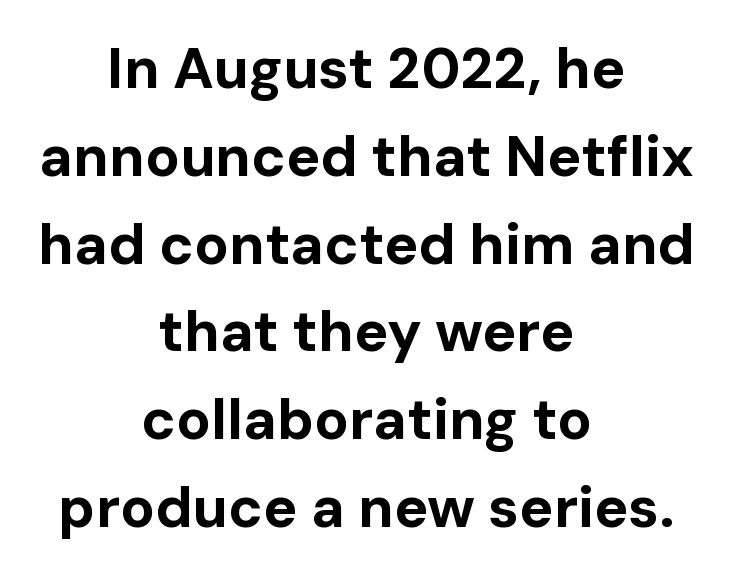
Q: Is the text bold? A: Yes.
Q: Is the text italic (slanted)? A: No, it is upright.
Q: Is the typeface a serif or a sans-serif typeface? A: Sans-serif.
Q: Is the text underlined? A: No.
Q: How is the paragraph aligned? A: Centered.
Q: Is the spacing between letters normal or unusually wide? A: Normal.
Q: Is the spacing between lines tight, normal or loose? A: Normal.
Q: Width (condensed, normal, or wide)? A: Normal.
Q: Stroke contrast? A: Low.
Q: x-height? A: Medium.
Q: Monospaced? A: No.
